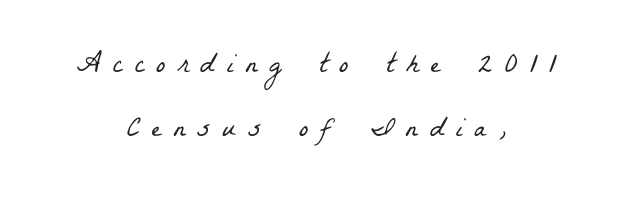
The image shows 28 px light, condensed serif type; set centered, loose line spacing (2.29x), unusually wide letter spacing (+0.43 em), not underlined; low stroke contrast and a medium x-height.
